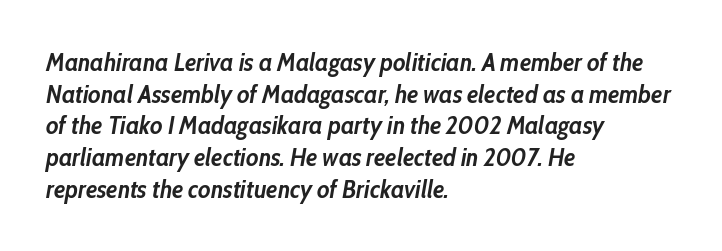
Emphasis by weight is at full strength: bold. Underlining? Definitely not there. The whole block is typeset with a tilt. A typesetter would call this zero additional tracking. A normal amount of white space separates one row of letters from the next. The lines are quadded left.
